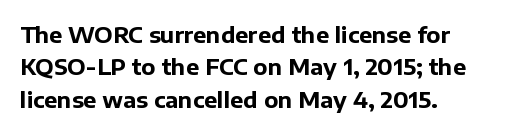
{"italic": "no", "bold": "yes", "underline": "no", "align": "left", "line_spacing": "normal", "line_spacing_ratio": 1.47, "letter_spacing": "normal", "letter_spacing_em": 0.0, "glyph_px": 22}
